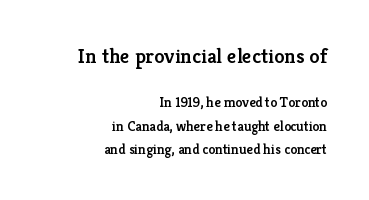
{"italic": "no", "bold": "semi", "underline": "no", "align": "right", "line_spacing": "normal", "line_spacing_ratio": 1.65, "letter_spacing": "normal", "letter_spacing_em": 0.0, "larger_block": "first", "size_ratio": 1.5, "glyph_px": 21}
